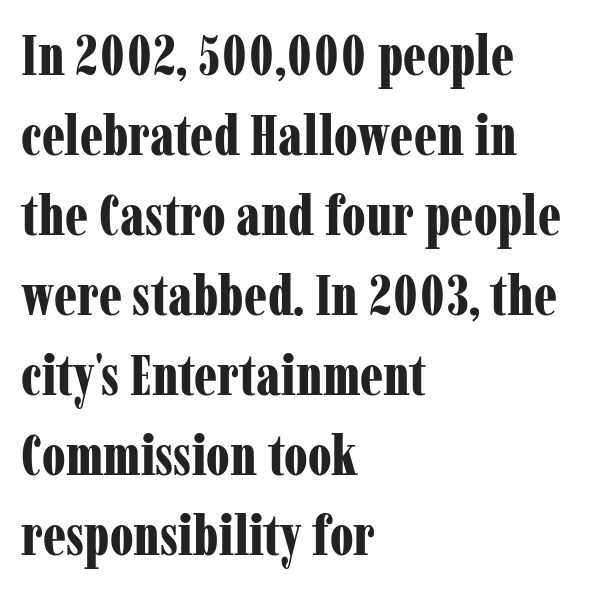
The image shows 56 px bold, condensed serif type, upright; set left-aligned, normal line spacing (1.43x), normal letter spacing, not underlined; low stroke contrast and a medium x-height.
